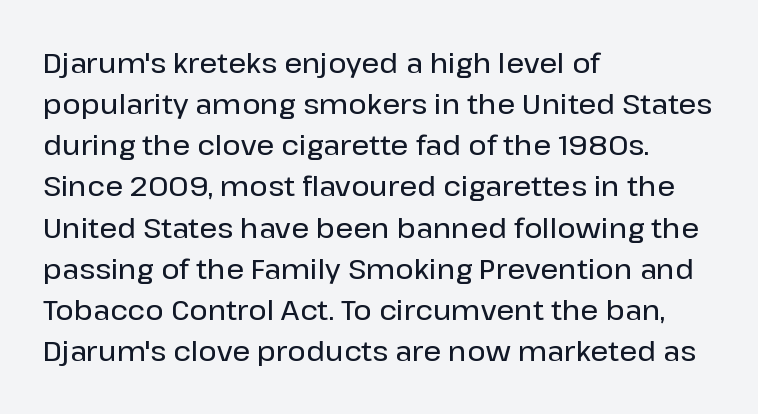
Q: Is the text italic (slanted)? A: No, it is upright.
Q: Is the typeface a serif or a sans-serif typeface? A: Sans-serif.
Q: Is the text underlined? A: No.
Q: How is the paragraph aligned? A: Left-aligned.
Q: Is the spacing between letters normal or unusually wide? A: Normal.
Q: Is the spacing between lines tight, normal or loose? A: Normal.
Q: Width (condensed, normal, or wide)? A: Normal.
Q: Stroke contrast? A: Low.
Q: x-height? A: Medium.
Q: Monospaced? A: No.
